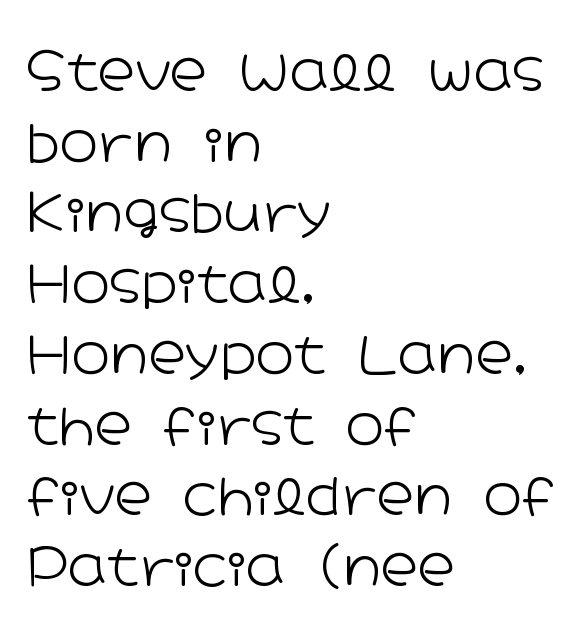
Q: Is the text bold? A: No.
Q: Is the text italic (slanted)? A: No, it is upright.
Q: Is the typeface a serif or a sans-serif typeface? A: Sans-serif.
Q: Is the text underlined? A: No.
Q: How is the paragraph aligned? A: Left-aligned.
Q: Is the spacing between letters normal or unusually wide? A: Normal.
Q: Is the spacing between lines tight, normal or loose? A: Normal.
Q: Width (condensed, normal, or wide)? A: Wide.
Q: Stroke contrast? A: Low.
Q: x-height? A: Medium.
Q: Monospaced? A: No.
